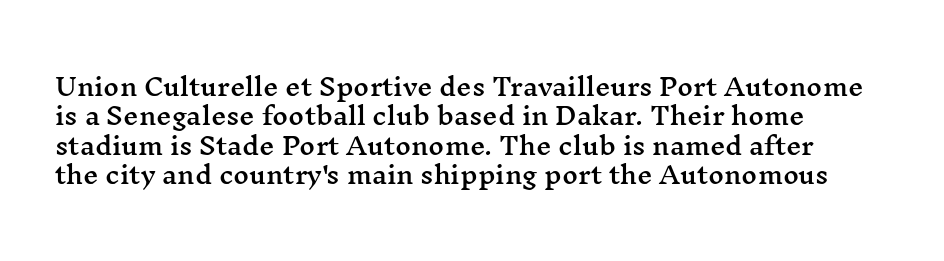
{"italic": "no", "underline": "no", "align": "left", "line_spacing_ratio": 1.22, "letter_spacing": "normal", "letter_spacing_em": 0.0, "glyph_px": 24}
